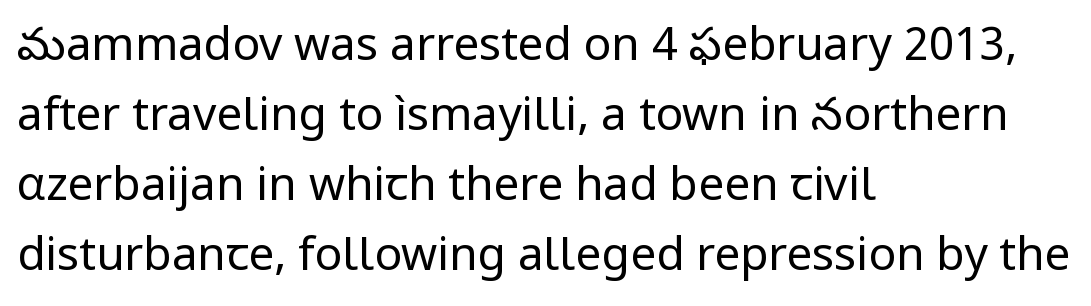
Q: Is the text bold? A: No.
Q: Is the text italic (slanted)? A: No, it is upright.
Q: Is the typeface a serif or a sans-serif typeface? A: Sans-serif.
Q: Is the text underlined? A: No.
Q: How is the paragraph aligned? A: Left-aligned.
Q: Is the spacing between letters normal or unusually wide? A: Normal.
Q: Is the spacing between lines tight, normal or loose? A: Normal.
Q: Width (condensed, normal, or wide)? A: Normal.
Q: Stroke contrast? A: Low.
Q: x-height? A: Medium.
Q: Monospaced? A: No.
